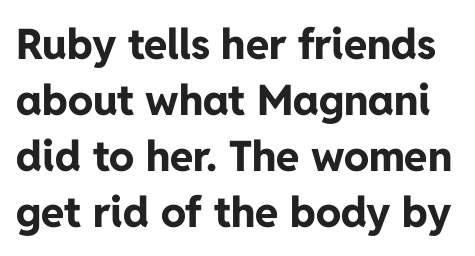
{"serif": "no", "italic": "no", "bold": "yes", "weight": "bold", "width": "normal", "stroke_contrast": "low", "x_height": "medium", "monospaced": "no", "underline": "no", "line_spacing": "normal", "line_spacing_ratio": 1.33, "letter_spacing": "normal", "letter_spacing_em": 0.0, "glyph_px": 42}
